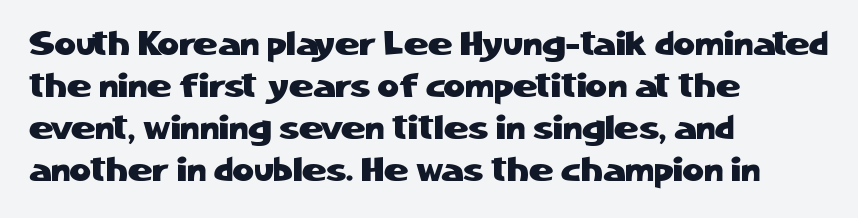
Q: Is the text italic (slanted)? A: No, it is upright.
Q: Is the typeface a serif or a sans-serif typeface? A: Sans-serif.
Q: Is the text underlined? A: No.
Q: How is the paragraph aligned? A: Left-aligned.
Q: Is the spacing between letters normal or unusually wide? A: Normal.
Q: Is the spacing between lines tight, normal or loose? A: Normal.
Q: Width (condensed, normal, or wide)? A: Normal.
Q: Stroke contrast? A: Low.
Q: x-height? A: Medium.
Q: Monospaced? A: No.
